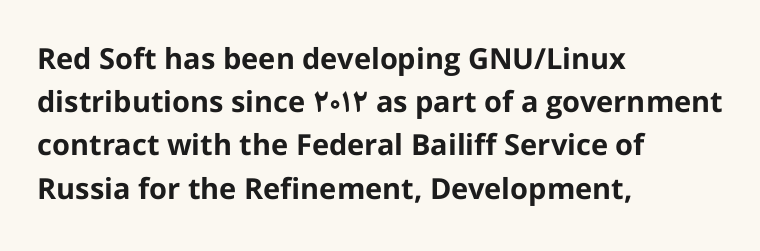
A bare baseline throughout the passage. A typesetter would mark this as roman, not italic. Note the varied advance widths — an 'i' is clearly narrower than an 'm'. Successive baselines arrive at the customary interval. The rendering shows plain stroke endings on the letterforms — a sans-serif design.
